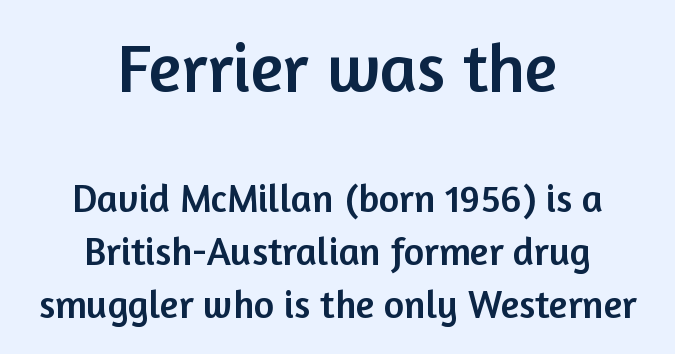
{"serif": "no", "italic": "no", "width": "normal", "stroke_contrast": "low", "x_height": "medium", "monospaced": "no", "underline": "no", "align": "center", "line_spacing": "normal", "line_spacing_ratio": 1.35, "letter_spacing": "normal", "letter_spacing_em": 0.0, "larger_block": "first", "size_ratio": 1.77, "glyph_px": 69}
